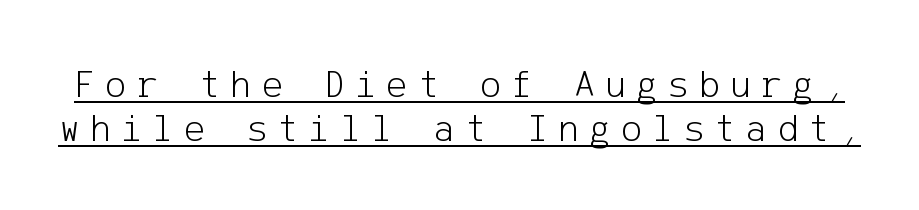
{"serif": "no", "italic": "no", "bold": "no", "weight": "light", "width": "normal", "stroke_contrast": "low", "x_height": "medium", "underline": "yes", "line_spacing": "tight", "line_spacing_ratio": 1.1, "letter_spacing": "wide", "letter_spacing_em": 0.25, "glyph_px": 40}
